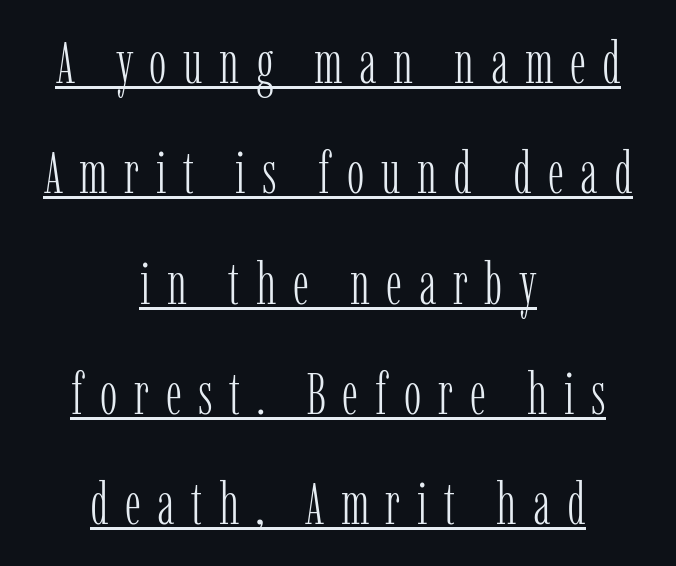
{"serif": "yes", "italic": "no", "bold": "no", "weight": "light", "width": "condensed", "stroke_contrast": "low", "x_height": "medium", "monospaced": "no", "underline": "yes", "align": "center", "line_spacing_ratio": 1.87, "letter_spacing": "wide", "letter_spacing_em": 0.28, "glyph_px": 59}
